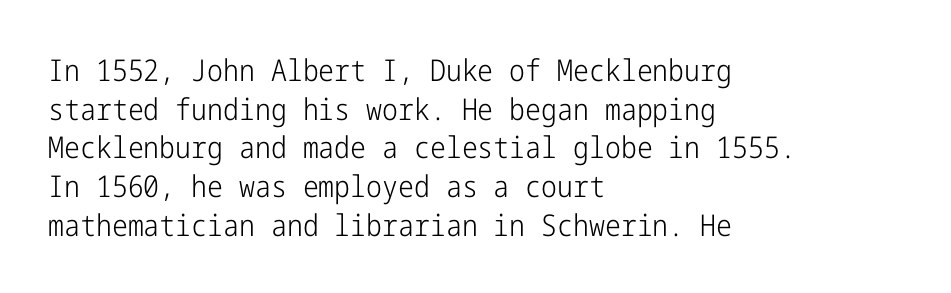
{"serif": "no", "italic": "no", "bold": "no", "weight": "light", "width": "condensed", "stroke_contrast": "low", "x_height": "medium", "underline": "no", "align": "left", "line_spacing": "normal", "line_spacing_ratio": 1.29, "letter_spacing": "normal", "letter_spacing_em": 0.0, "glyph_px": 30}
